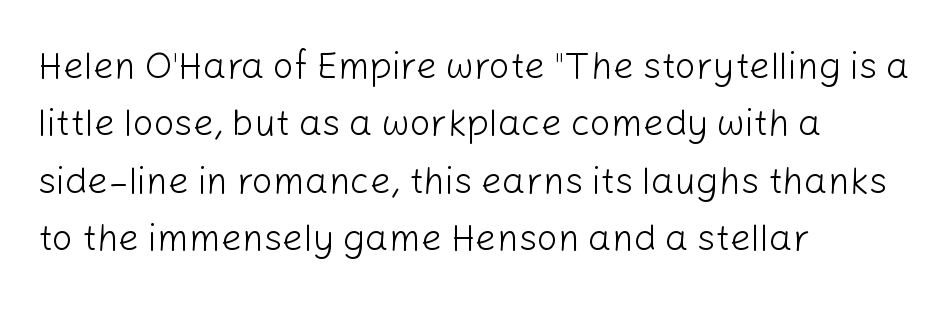
The image shows 37 px light sans-serif type, upright; set left-aligned, normal line spacing (1.55x), normal letter spacing, not underlined; low stroke contrast and a medium x-height.
